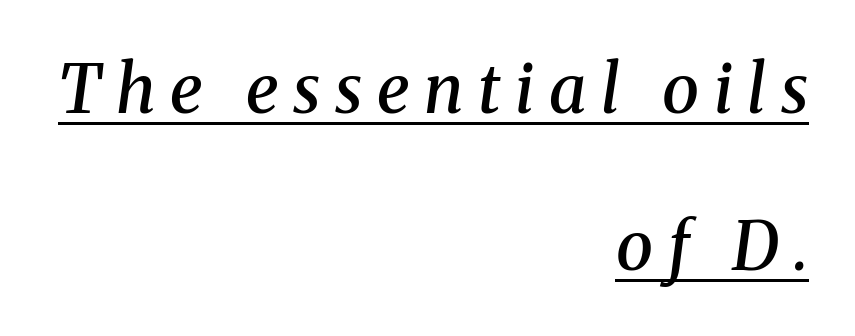
Caption: semibold face, moderately heavy strokes. You could only call the tracking loose — the letters float apart. The face used here is proportionally spaced, like ordinary book or web type. Whoever set this chose breathing room over compactness in the vertical rhythm.
